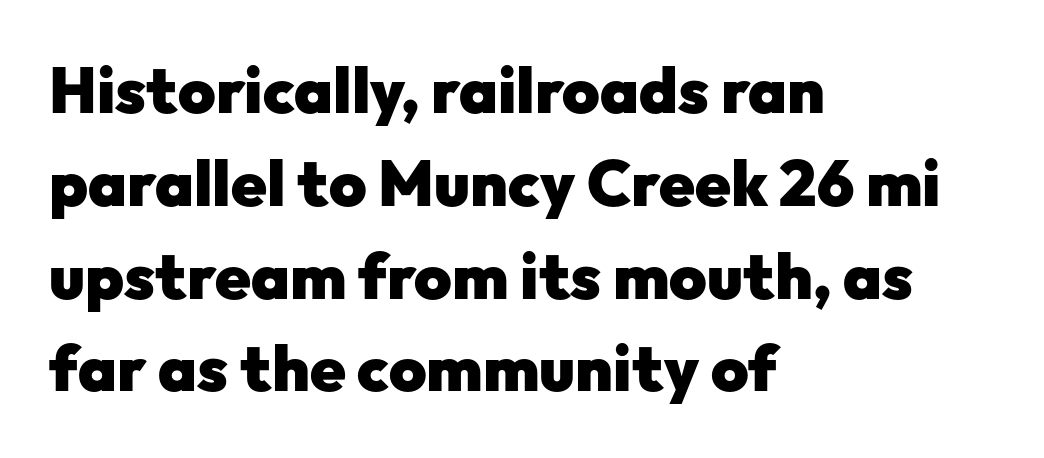
Q: Is the text bold? A: Yes.
Q: Is the text italic (slanted)? A: No, it is upright.
Q: Is the typeface a serif or a sans-serif typeface? A: Sans-serif.
Q: Is the text underlined? A: No.
Q: How is the paragraph aligned? A: Left-aligned.
Q: Is the spacing between letters normal or unusually wide? A: Normal.
Q: Is the spacing between lines tight, normal or loose? A: Normal.
Q: Width (condensed, normal, or wide)? A: Normal.
Q: Stroke contrast? A: Low.
Q: x-height? A: Medium.
Q: Monospaced? A: No.
